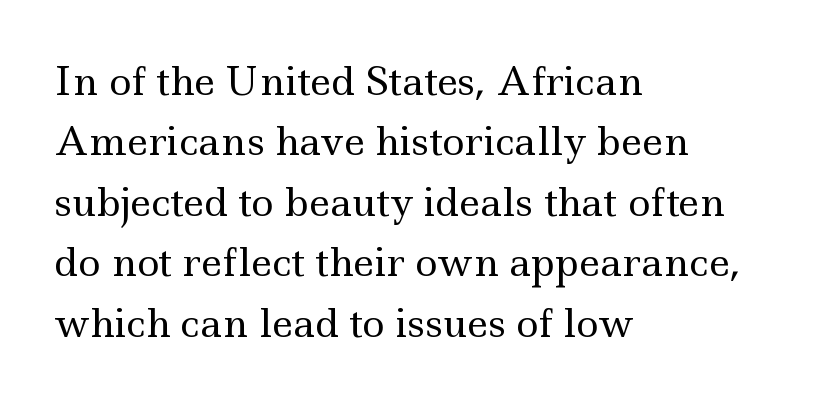
The image shows 38 px regular-weight, wide serif type, upright; set left-aligned, normal line spacing (1.59x), normal letter spacing, not underlined; a small x-height.
